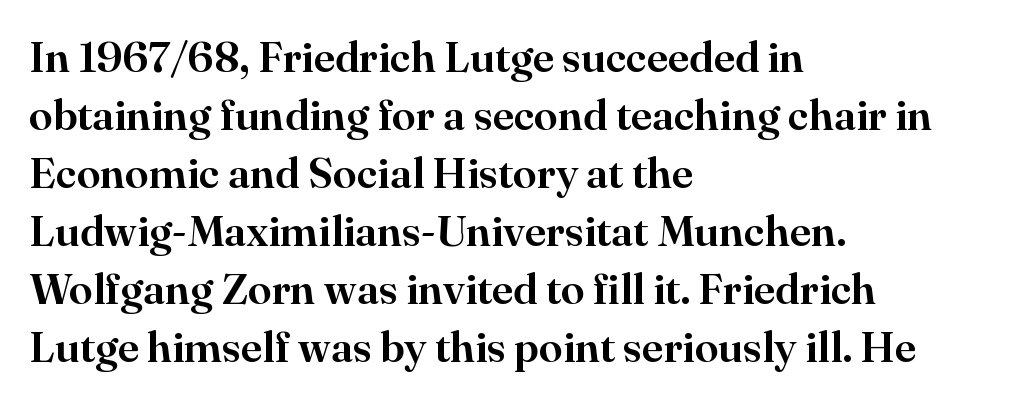
Q: Is the text italic (slanted)? A: No, it is upright.
Q: Is the typeface a serif or a sans-serif typeface? A: Serif.
Q: Is the text underlined? A: No.
Q: How is the paragraph aligned? A: Left-aligned.
Q: Is the spacing between letters normal or unusually wide? A: Normal.
Q: Is the spacing between lines tight, normal or loose? A: Normal.
Q: Width (condensed, normal, or wide)? A: Normal.
Q: Stroke contrast? A: High.
Q: x-height? A: Small.
Q: Monospaced? A: No.
